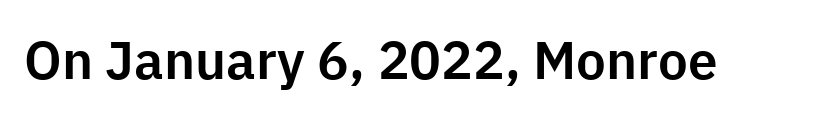
The image shows 53 px sans-serif type, upright; set normal letter spacing, not underlined; low stroke contrast and a medium x-height.
